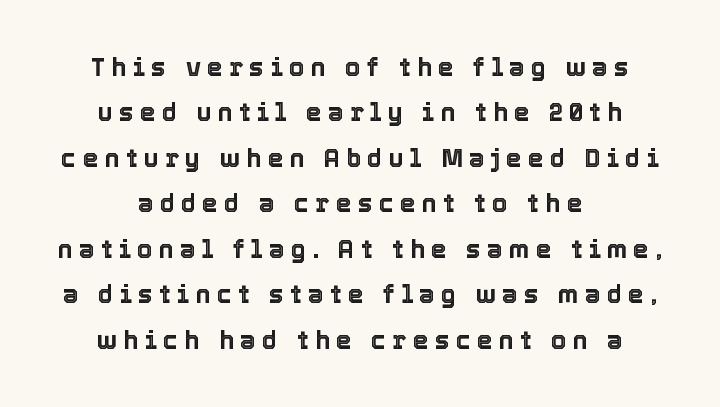
Q: Is the text italic (slanted)? A: No, it is upright.
Q: Is the text underlined? A: No.
Q: How is the paragraph aligned? A: Centered.
Q: Is the spacing between letters normal or unusually wide? A: Unusually wide.
